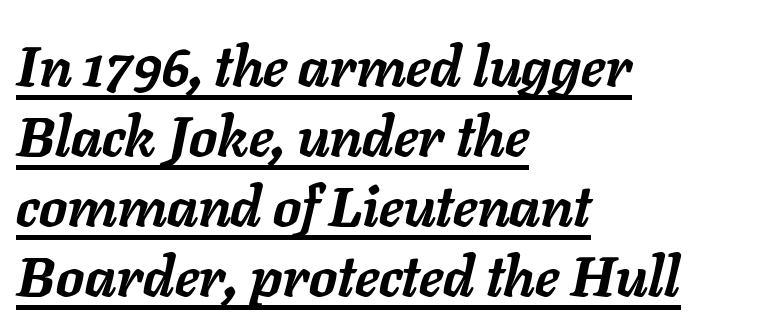
The image shows 56 px semibold type, italic (leaning right); set left-aligned, normal line spacing (1.25x), normal letter spacing, underlined; low stroke contrast and a medium x-height.
